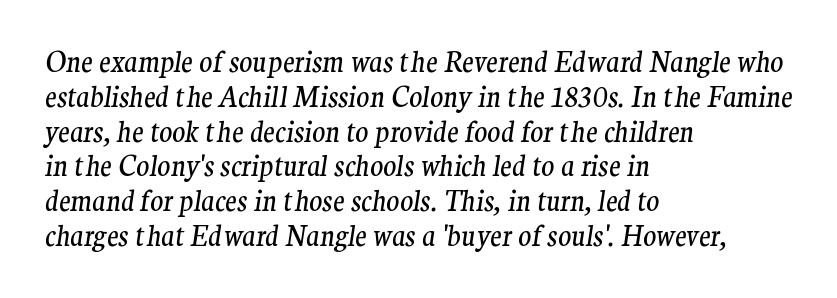
The image shows 27 px text type, italic (leaning right); set left-aligned, normal line spacing (1.29x), normal letter spacing, not underlined.
